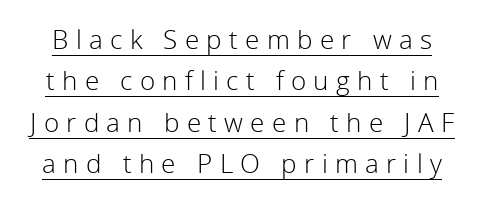
{"italic": "no", "bold": "no", "underline": "yes", "line_spacing": "normal", "line_spacing_ratio": 1.59, "letter_spacing": "wide", "letter_spacing_em": 0.28, "glyph_px": 26}
